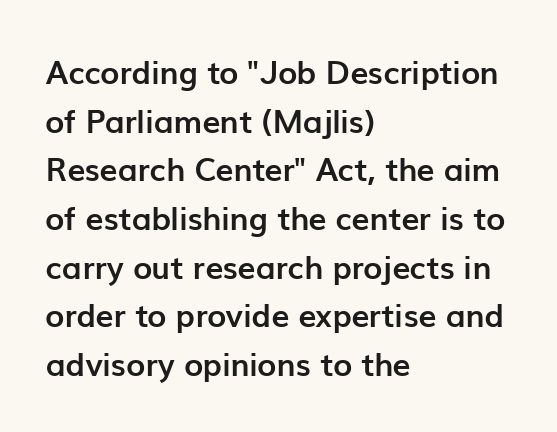
Q: Is the text bold? A: Yes.
Q: Is the text italic (slanted)? A: No, it is upright.
Q: Is the typeface a serif or a sans-serif typeface? A: Sans-serif.
Q: Is the text underlined? A: No.
Q: How is the paragraph aligned? A: Left-aligned.
Q: Is the spacing between letters normal or unusually wide? A: Normal.
Q: Is the spacing between lines tight, normal or loose? A: Normal.
Q: Width (condensed, normal, or wide)? A: Normal.
Q: Stroke contrast? A: Low.
Q: x-height? A: Medium.
Q: Monospaced? A: No.
